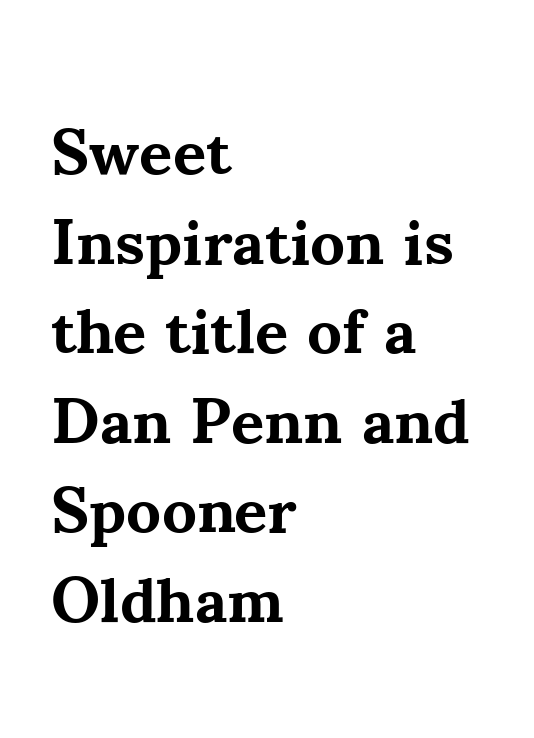
Q: Is the text bold? A: Yes.
Q: Is the text italic (slanted)? A: No, it is upright.
Q: Is the typeface a serif or a sans-serif typeface? A: Serif.
Q: Is the text underlined? A: No.
Q: How is the paragraph aligned? A: Left-aligned.
Q: Is the spacing between letters normal or unusually wide? A: Normal.
Q: Is the spacing between lines tight, normal or loose? A: Normal.
Q: Width (condensed, normal, or wide)? A: Normal.
Q: Stroke contrast? A: Medium.
Q: x-height? A: Small.
Q: Monospaced? A: No.
